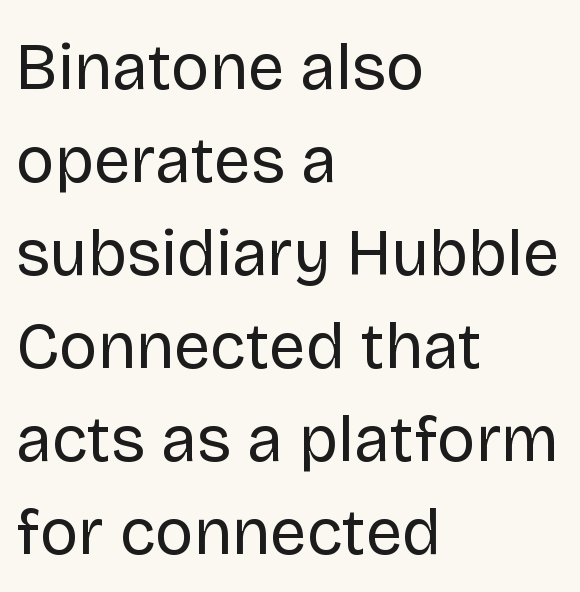
Q: Is the text bold? A: No.
Q: Is the text italic (slanted)? A: No, it is upright.
Q: Is the typeface a serif or a sans-serif typeface? A: Sans-serif.
Q: Is the text underlined? A: No.
Q: How is the paragraph aligned? A: Left-aligned.
Q: Is the spacing between letters normal or unusually wide? A: Normal.
Q: Is the spacing between lines tight, normal or loose? A: Normal.
Q: Width (condensed, normal, or wide)? A: Normal.
Q: Stroke contrast? A: Low.
Q: x-height? A: Large.
Q: Monospaced? A: No.
